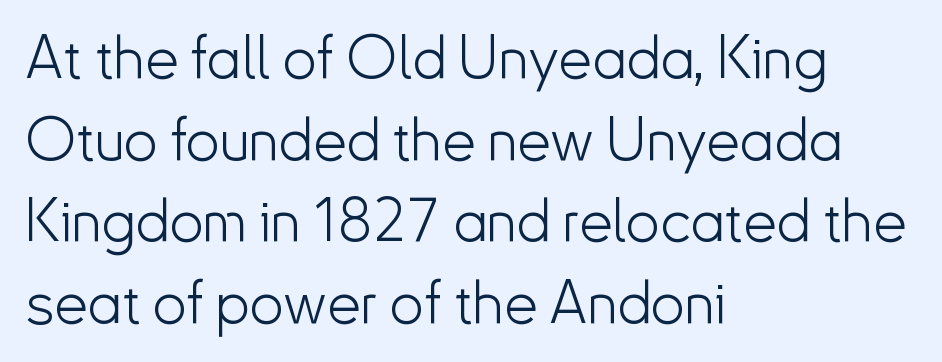
The passage shown is typed in a proportional face where columns would drift. Nothing heavy about these letters — not bold at all. The letters carry no serifs — their stems end cleanly without finishing strokes. Every stem runs plumb, perpendicular to the baseline. Nobody drew a line under any word here.
